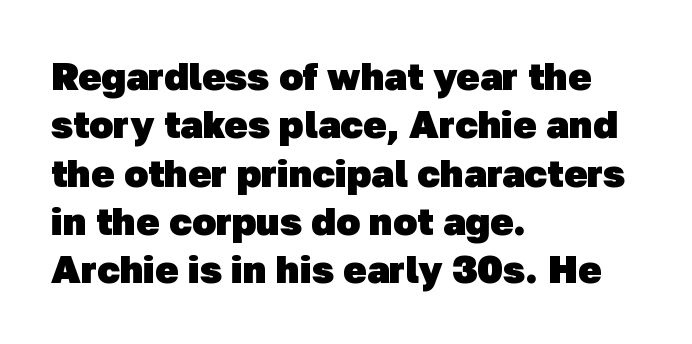
The image shows 39 px heavy sans-serif type; set left-aligned, line spacing 1.24x, normal letter spacing, not underlined; low stroke contrast and a medium x-height.
